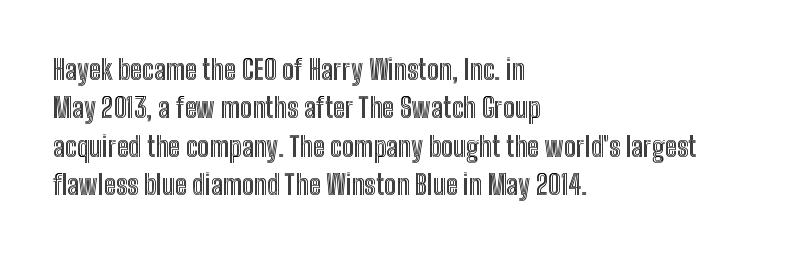
Q: Is the text italic (slanted)? A: No, it is upright.
Q: Is the text underlined? A: No.
Q: How is the paragraph aligned? A: Left-aligned.
Q: Is the spacing between letters normal or unusually wide? A: Normal.
Q: Is the spacing between lines tight, normal or loose? A: Normal.
